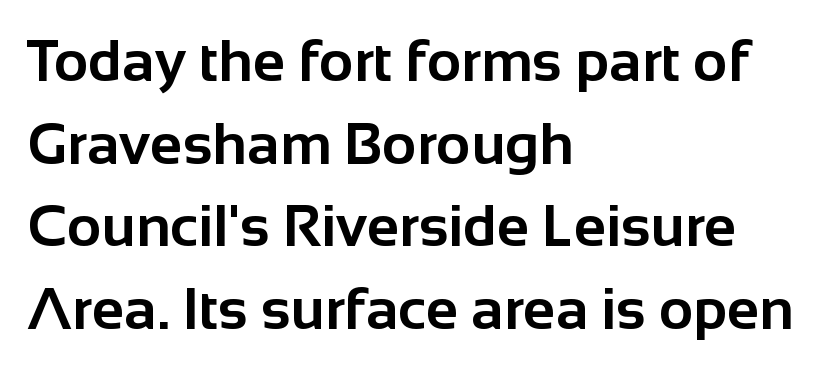
The image shows 59 px bold sans-serif type, upright; set left-aligned, normal line spacing (1.4x), normal letter spacing, not underlined; low stroke contrast and a medium x-height.
